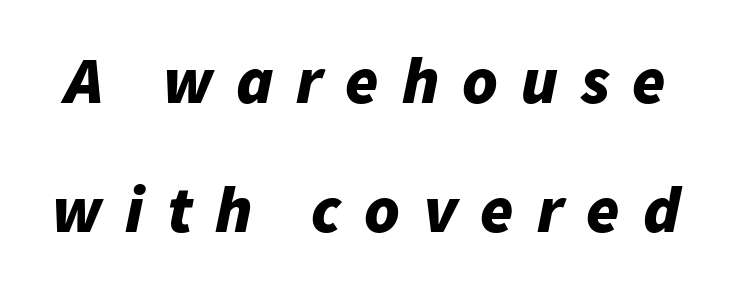
An italicized treatment has been applied to the whole sample. This sample has the flowing, uneven cadence of proportional lettering. Check under the words: just untouched page. The leading is generous, giving the passage an open texture. Inter-character spacing is expanded well beyond the font's built-in metrics.
